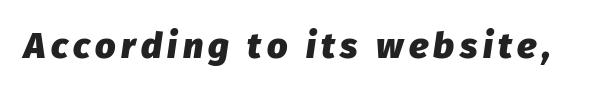
Looking at the ascenders, they clearly lean. Spacing verdict: proportional, widths tailored to each character. The passage shown is not underscored anywhere. The glyphs have the mass of a bold cut.
